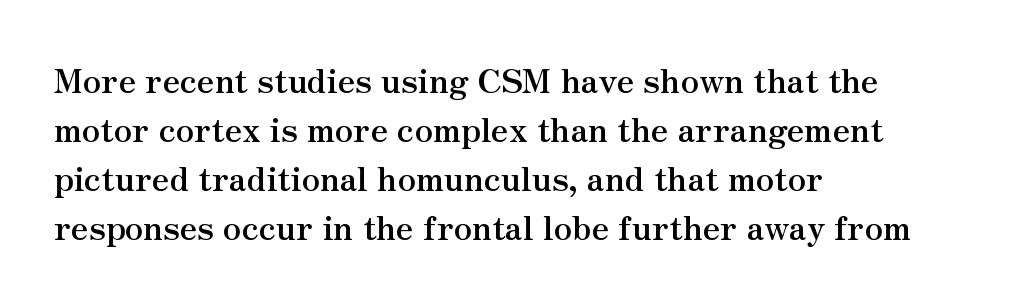
{"serif": "yes", "italic": "no", "bold": "yes", "weight": "semibold", "width": "normal", "stroke_contrast": "medium", "x_height": "small", "monospaced": "no", "underline": "no", "align": "left", "line_spacing": "normal", "line_spacing_ratio": 1.48, "letter_spacing": "normal", "letter_spacing_em": 0.0, "glyph_px": 33}
